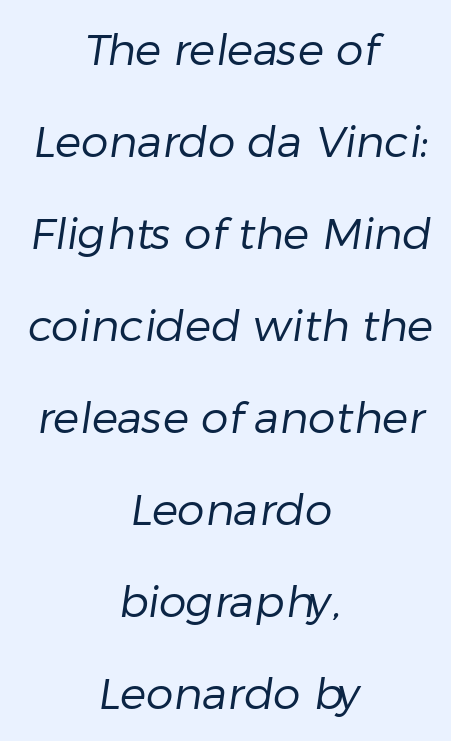
{"serif": "no", "bold": "no", "weight": "regular", "width": "normal", "stroke_contrast": "low", "x_height": "medium", "monospaced": "no", "underline": "no", "align": "center", "line_spacing": "loose", "line_spacing_ratio": 2.09, "letter_spacing": "normal", "letter_spacing_em": 0.0, "glyph_px": 44}
